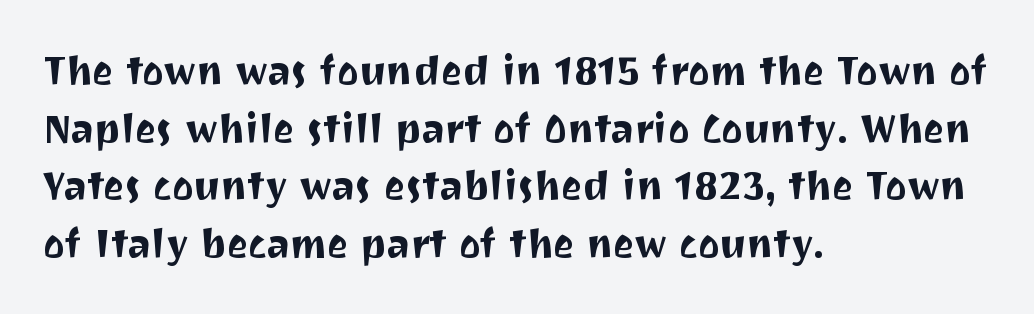
{"serif": "no", "italic": "no", "width": "normal", "stroke_contrast": "medium", "x_height": "medium", "monospaced": "no", "underline": "no", "align": "left", "line_spacing": "normal", "line_spacing_ratio": 1.44, "letter_spacing": "normal", "letter_spacing_em": 0.0, "glyph_px": 40}
